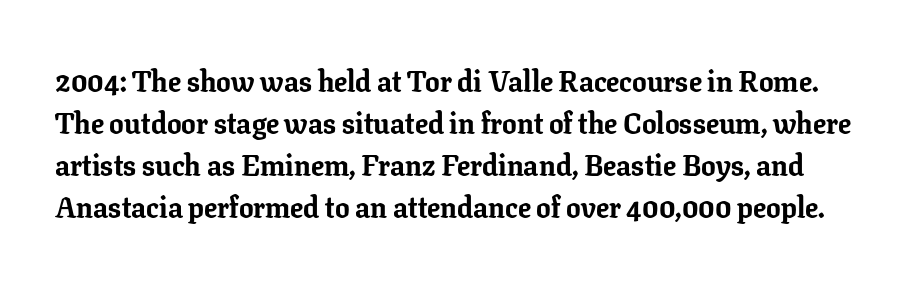
Q: Is the text bold? A: Yes.
Q: Is the text italic (slanted)? A: No, it is upright.
Q: Is the typeface a serif or a sans-serif typeface? A: Serif.
Q: Is the text underlined? A: No.
Q: Is the spacing between letters normal or unusually wide? A: Normal.
Q: Is the spacing between lines tight, normal or loose? A: Normal.
Q: Width (condensed, normal, or wide)? A: Normal.
Q: Stroke contrast? A: Low.
Q: x-height? A: Medium.
Q: Monospaced? A: No.
